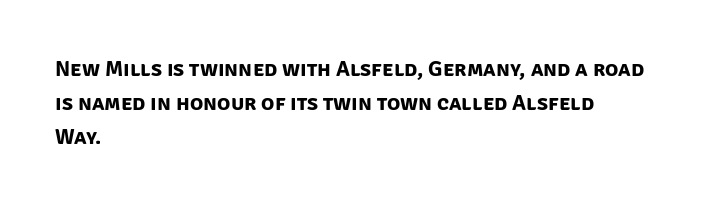
Q: Is the text bold? A: Yes.
Q: Is the text underlined? A: No.
Q: How is the paragraph aligned? A: Left-aligned.
Q: Is the spacing between letters normal or unusually wide? A: Normal.
Q: Is the spacing between lines tight, normal or loose? A: Normal.
